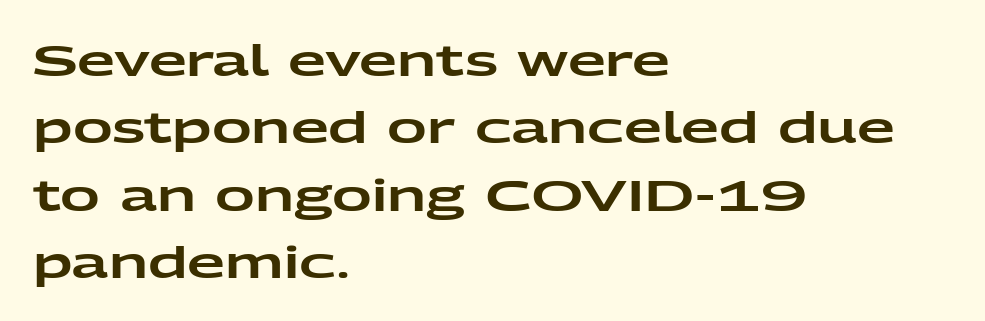
{"serif": "no", "italic": "no", "width": "wide", "stroke_contrast": "low", "x_height": "medium", "monospaced": "no", "underline": "no", "align": "left", "line_spacing": "normal", "line_spacing_ratio": 1.53, "letter_spacing": "normal", "letter_spacing_em": 0.0, "glyph_px": 44}
